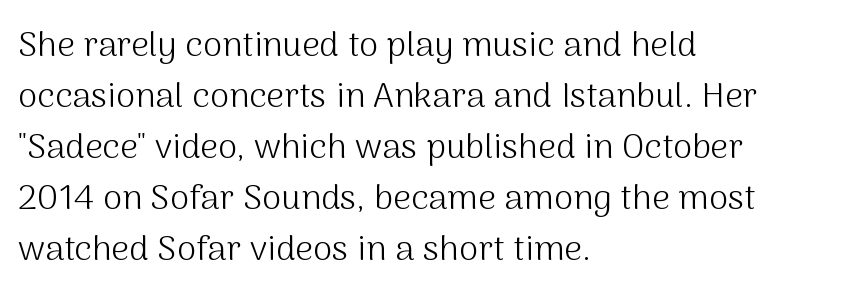
The image shows 35 px light sans-serif type, upright; set left-aligned, normal line spacing (1.46x), normal letter spacing, not underlined; medium stroke contrast and a medium x-height.
